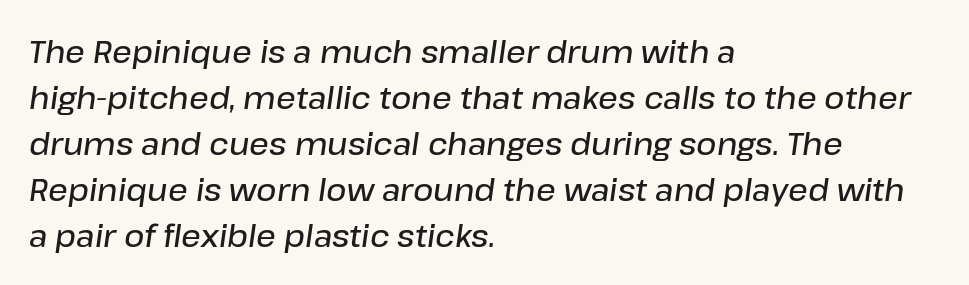
The image shows 31 px semibold type, italic (leaning right); set left-aligned, normal line spacing (1.48x), normal letter spacing, not underlined; low stroke contrast and a medium x-height.
